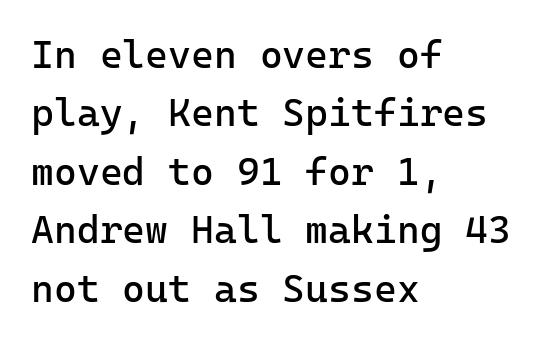
The image shows 39 px regular-weight sans-serif type, upright, monospaced; set left-aligned, normal line spacing (1.5x), normal letter spacing, not underlined; low stroke contrast and a medium x-height.
